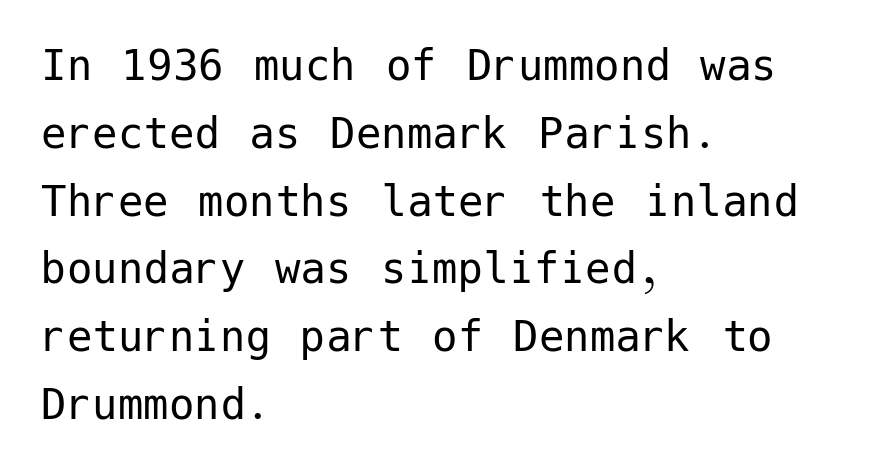
The image shows 51 px regular-weight sans-serif type, upright; set left-aligned, normal line spacing (1.33x), normal letter spacing, not underlined; low stroke contrast and a medium x-height.
